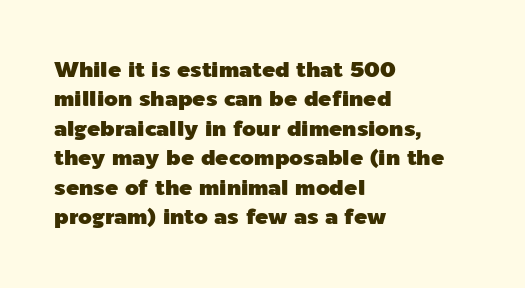
Reading down the block, your eye returns to a fixed left position each line. The type sits square on the baseline with zero lean. The space directly below the letters is spotless. Notice how descenders clear the ascenders below comfortably — that's standard leading. Each word holds together tightly as a unit, with standard inter-letter gaps.
